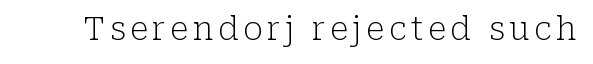
{"serif": "yes", "italic": "no", "bold": "no", "weight": "light", "width": "normal", "stroke_contrast": "low", "x_height": "medium", "monospaced": "no", "underline": "no", "glyph_px": 32}
